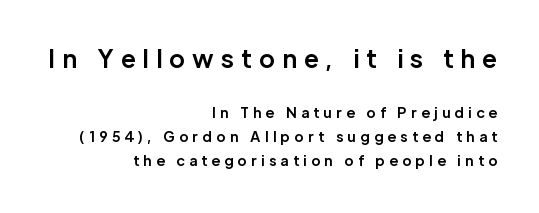
Q: Is the text bold? A: Yes.
Q: Is the text italic (slanted)? A: No, it is upright.
Q: Is the text underlined? A: No.
Q: How is the paragraph aligned? A: Right-aligned.
Q: Is the spacing between letters normal or unusually wide? A: Unusually wide.
Q: Which block of text is set in a larger size, the first (top) or the second (bottom)? A: The first (top) one.
